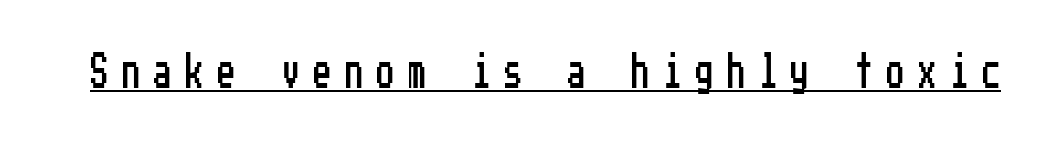
{"serif": "no", "italic": "no", "width": "condensed", "stroke_contrast": "low", "x_height": "medium", "underline": "yes", "letter_spacing": "wide", "letter_spacing_em": 0.41, "glyph_px": 35}
